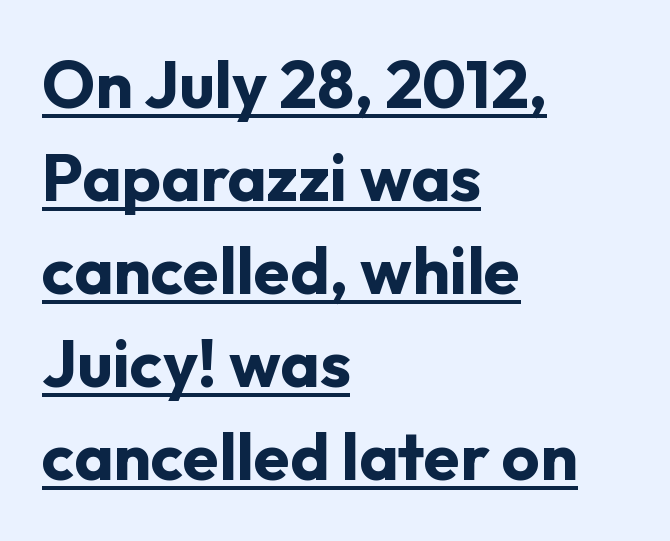
{"serif": "no", "italic": "no", "bold": "yes", "weight": "bold", "width": "normal", "stroke_contrast": "low", "x_height": "medium", "monospaced": "no", "underline": "yes", "align": "left", "line_spacing": "normal", "line_spacing_ratio": 1.41, "letter_spacing": "normal", "letter_spacing_em": 0.0, "glyph_px": 66}
